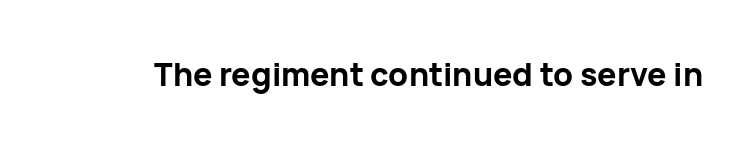
Do the characters align in a grid? No, the font is proportional. The strokes are fattened all the way to bold. The specimen omits any rule beneath the text block's lines. Words appear dense and cohesive because spacing is normal.
